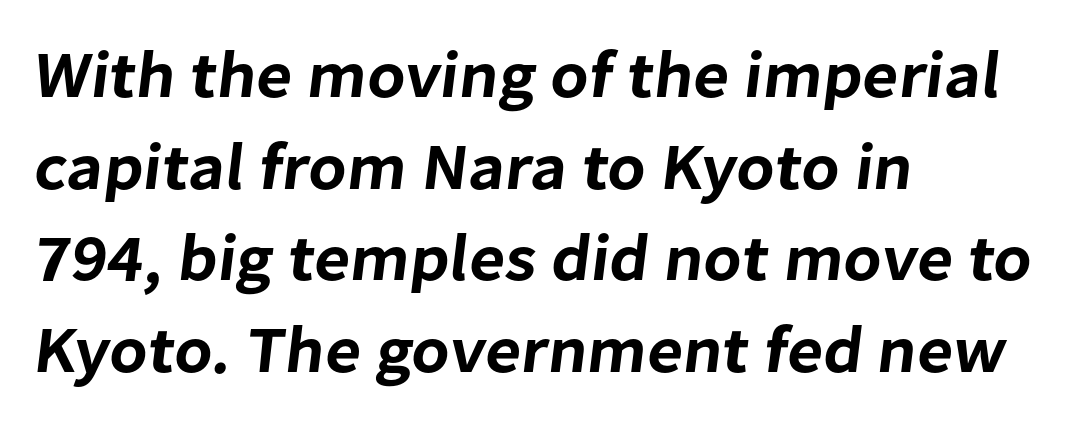
{"serif": "no", "width": "normal", "stroke_contrast": "low", "x_height": "medium", "monospaced": "no", "underline": "no", "align": "left", "line_spacing": "normal", "line_spacing_ratio": 1.39, "letter_spacing": "normal", "letter_spacing_em": 0.0, "glyph_px": 66}
